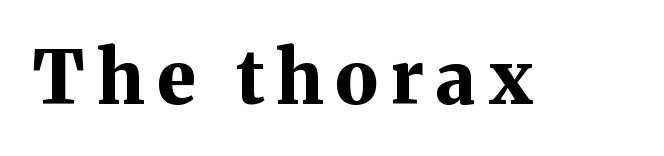
Rendered with straight, roman letterforms. Varying glyph widths throughout — classic text-font behaviour. Notice how thick the strokes are: this is what a full bold looks like. Underline: absent. I'd call this a serif setting — the letters wear small feet.
